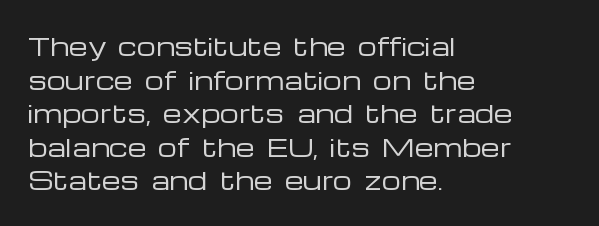
{"italic": "no", "bold": "no", "underline": "no", "align": "left", "line_spacing": "normal", "line_spacing_ratio": 1.4, "letter_spacing": "normal", "letter_spacing_em": 0.0, "glyph_px": 24}
